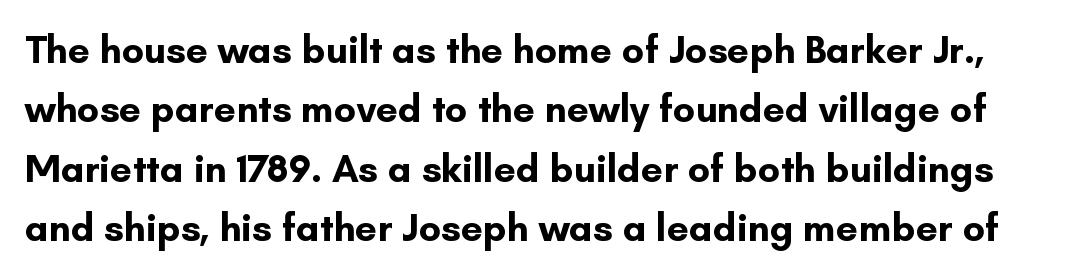
{"serif": "no", "italic": "no", "bold": "yes", "weight": "bold", "width": "normal", "stroke_contrast": "low", "x_height": "small", "monospaced": "no", "underline": "no", "line_spacing": "normal", "line_spacing_ratio": 1.52, "letter_spacing": "normal", "letter_spacing_em": 0.0, "glyph_px": 39}
